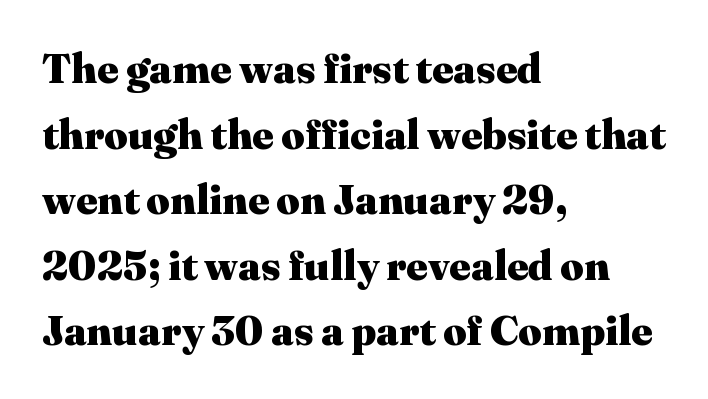
Q: Is the text bold? A: Yes.
Q: Is the text italic (slanted)? A: No, it is upright.
Q: Is the typeface a serif or a sans-serif typeface? A: Serif.
Q: Is the text underlined? A: No.
Q: How is the paragraph aligned? A: Left-aligned.
Q: Is the spacing between letters normal or unusually wide? A: Normal.
Q: Is the spacing between lines tight, normal or loose? A: Normal.
Q: Width (condensed, normal, or wide)? A: Normal.
Q: Stroke contrast? A: Medium.
Q: x-height? A: Medium.
Q: Monospaced? A: No.
